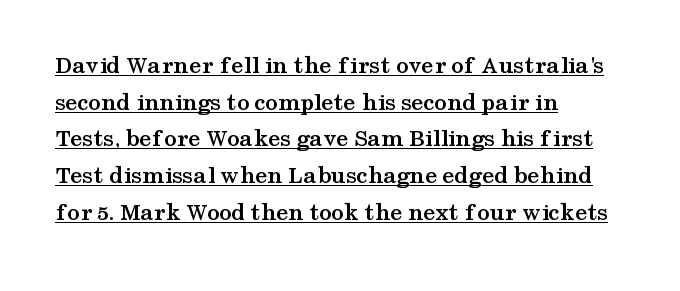
The image shows 25 px bold type, upright; set left-aligned, normal line spacing (1.47x), normal letter spacing, underlined.
